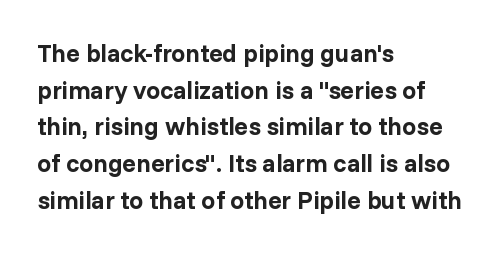
{"italic": "no", "bold": "yes", "underline": "no", "align": "left", "line_spacing": "normal", "line_spacing_ratio": 1.47, "letter_spacing": "normal", "letter_spacing_em": 0.0, "glyph_px": 25}
